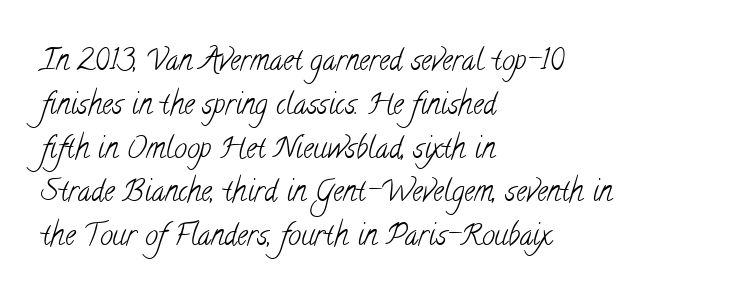
Q: Is the text bold? A: No.
Q: Is the text underlined? A: No.
Q: How is the paragraph aligned? A: Left-aligned.
Q: Is the spacing between letters normal or unusually wide? A: Normal.
Q: Is the spacing between lines tight, normal or loose? A: Normal.
Q: Width (condensed, normal, or wide)? A: Condensed.
Q: Stroke contrast? A: Low.
Q: x-height? A: Small.
Q: Monospaced? A: No.
